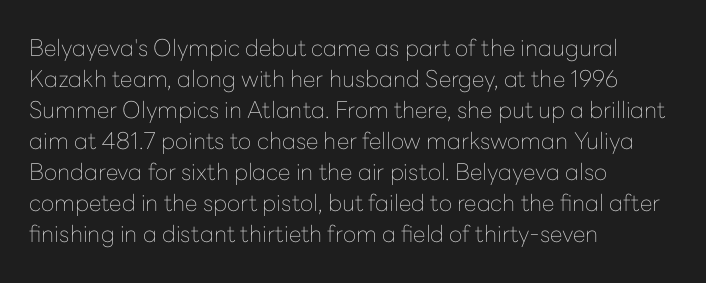
The image shows 23 px text type, upright; set left-aligned, normal line spacing (1.35x), normal letter spacing, not underlined.
